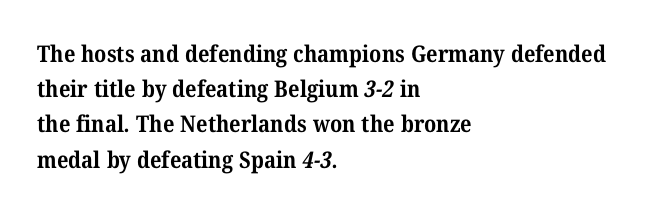
Emphasis by weight is at full strength: bold. The space between consecutive lines is moderate. This rendering uses left alignment, leaving the right contour irregular. Plain, unruled lines of type. Honestly, the letter spacing is just normal — you wouldn't notice it.
